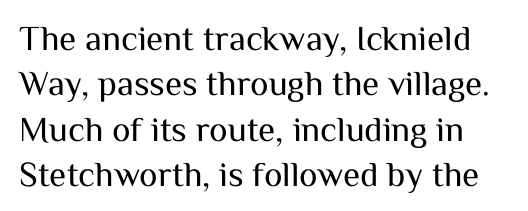
The font's upright variant was chosen for this text. The rendering shows plain stroke endings on the letterforms — a sans-serif design. Letters rest on an invisible, unmarked baseline. Notice how descenders clear the ascenders below comfortably — that's standard leading. Standard letterfit; no display-style spreading of the glyphs. Varying glyph widths throughout — classic text-font behaviour.
